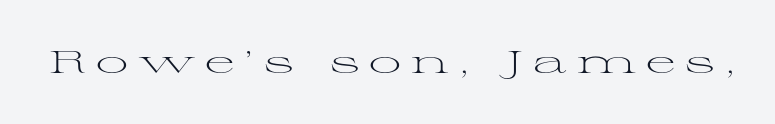
{"serif": "yes", "italic": "no", "bold": "no", "weight": "light", "width": "wide", "stroke_contrast": "medium", "x_height": "medium", "monospaced": "no", "underline": "no", "letter_spacing": "wide", "letter_spacing_em": 0.31, "glyph_px": 32}
